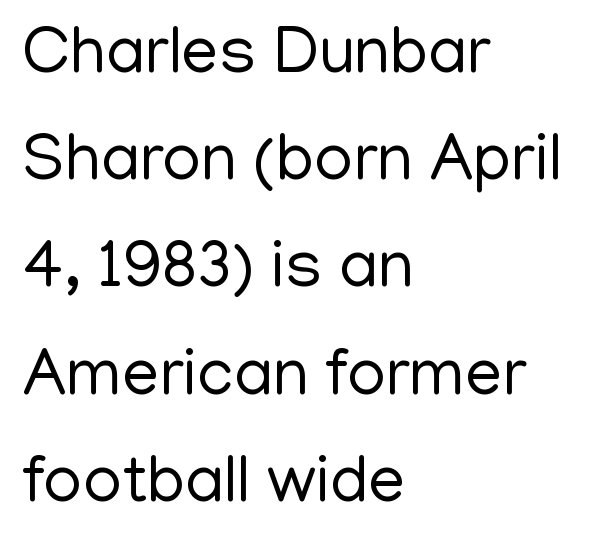
Each new line begins a customary step beneath the previous one. Rule under the text: the space is simply empty. When letters stand straight like this, we call the style roman or upright. Which margin do the lines hug? The left one — the right edge is uneven. Unlike a traditional serif, this face leaves its strokes unadorned. The weight would be labelled regular, book, light, or lighter still.
